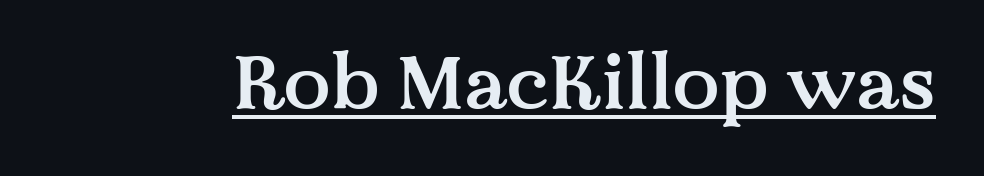
The image shows 77 px semibold serif type, upright; set normal letter spacing, underlined; medium stroke contrast and a medium x-height.
